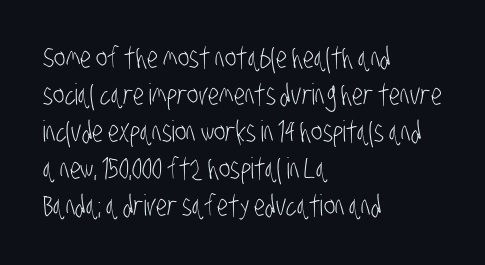
The strip under each line holds only bare page. The rendering keeps characters at their native spacing. These lines are rendered in a variable-pitch font. The characters are drawn with everyday or finer stroke widths. Typeset ragged right — the left edge is the straight one.
